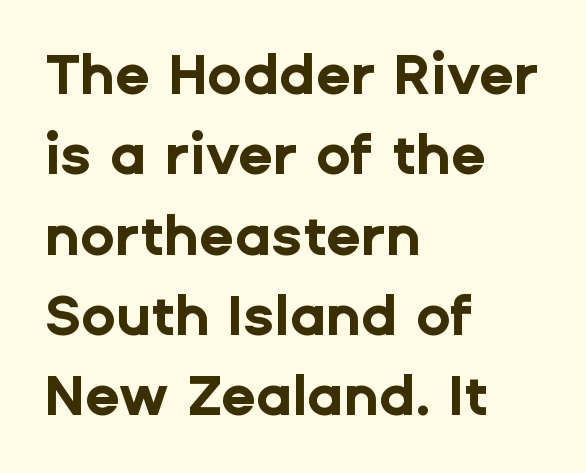
{"serif": "no", "italic": "no", "bold": "yes", "weight": "bold", "width": "normal", "stroke_contrast": "low", "x_height": "medium", "monospaced": "no", "underline": "no", "align": "left", "line_spacing": "normal", "line_spacing_ratio": 1.41, "letter_spacing": "normal", "letter_spacing_em": 0.0, "glyph_px": 57}
